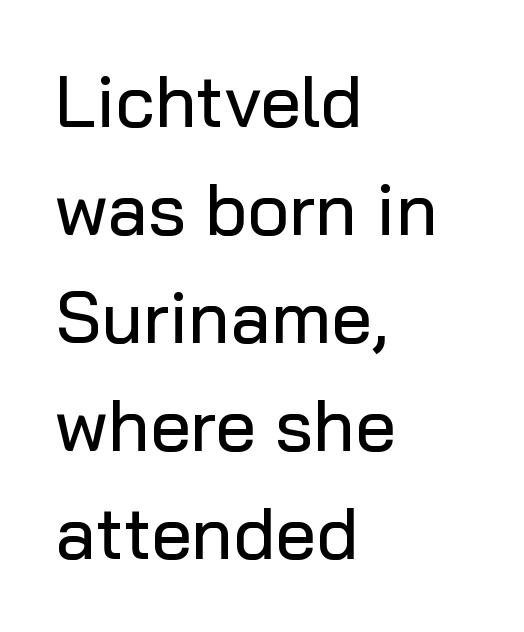
The typesetter chose a ragged-right arrangement here. A clean baseline with only descenders dipping below it. One glance says typical: line gaps are just what's usual. Note: no serifs on the glyphs. Looks like regular typesetting: each glyph gets only the width it needs. Tall strokes in this sample are plumb rather than angled.
